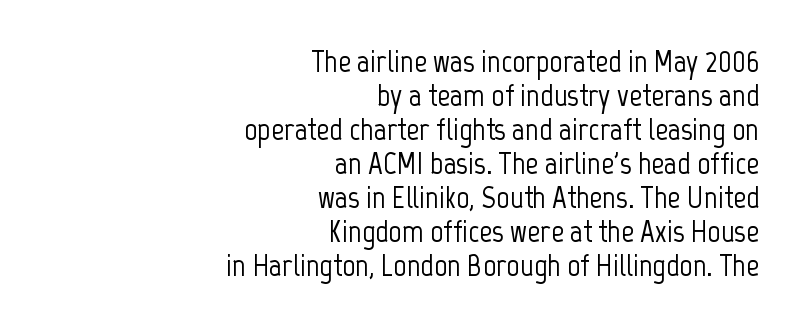
Q: Is the text italic (slanted)? A: No, it is upright.
Q: Is the typeface a serif or a sans-serif typeface? A: Sans-serif.
Q: Is the text underlined? A: No.
Q: How is the paragraph aligned? A: Right-aligned.
Q: Is the spacing between letters normal or unusually wide? A: Normal.
Q: Is the spacing between lines tight, normal or loose? A: Tight.
Q: Width (condensed, normal, or wide)? A: Condensed.
Q: Stroke contrast? A: Low.
Q: x-height? A: Medium.
Q: Monospaced? A: No.
